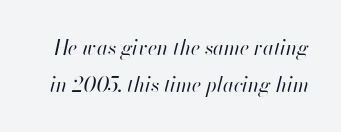
This sample uses plain, unmodified letter spacing. Bare-footed words on every line. Compared with a typical body face, this is equally light or lighter still. Observe the lean: these are italic letterforms.
